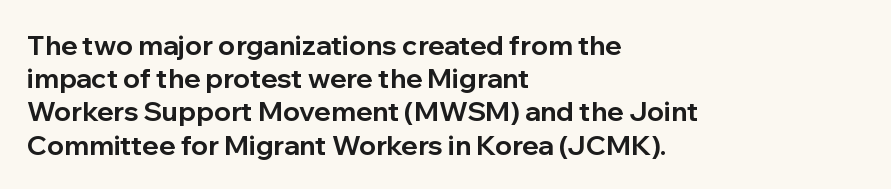
The image shows 27 px bold type, upright; set left-aligned, line spacing 1.23x, normal letter spacing, not underlined.
